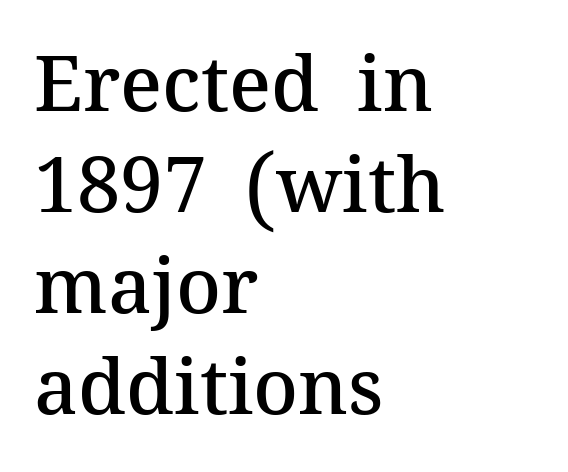
{"serif": "yes", "italic": "no", "bold": "semi", "weight": "semibold", "width": "normal", "stroke_contrast": "medium", "x_height": "medium", "monospaced": "no", "underline": "no", "align": "left", "line_spacing": "normal", "line_spacing_ratio": 1.31, "letter_spacing": "normal", "letter_spacing_em": 0.0, "glyph_px": 77}
